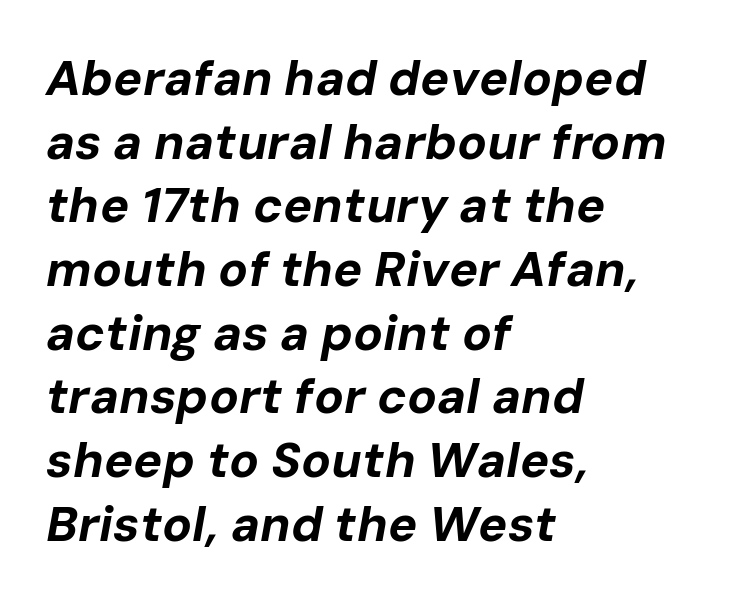
Is the type slanted? Yes — the strokes lean at a clear angle. The space beneath each line is pristine and unruled. Look at the stroke-to-counter ratio: heavy, a bold. The tracking reads as untouched default to a designer's eye.
